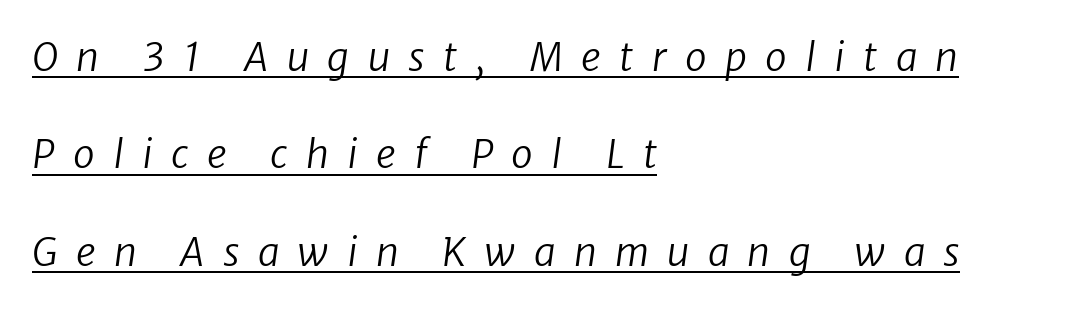
{"italic": "yes", "lean": "right", "slant_degrees": 8, "bold": "no", "weight": "regular", "width": "normal", "stroke_contrast": "low", "x_height": "medium", "monospaced": "no", "underline": "yes", "align": "left", "line_spacing": "loose", "line_spacing_ratio": 2.5, "letter_spacing": "wide", "letter_spacing_em": 0.47, "glyph_px": 39}
